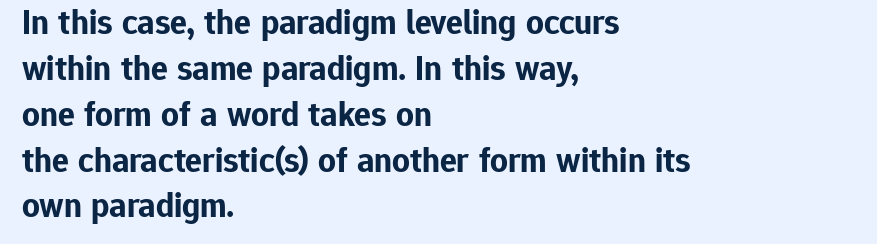
The letters advance in unequal steps, a hallmark of proportional type. Weight: bold. The area under the type is left untouched. Every stem runs plumb, perpendicular to the baseline. A typesetter would call this zero additional tracking.
